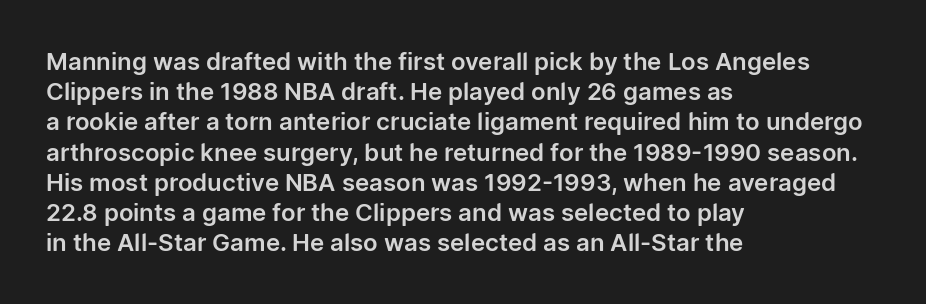
{"italic": "no", "underline": "no", "align": "left", "line_spacing": "normal", "line_spacing_ratio": 1.26, "letter_spacing": "normal", "letter_spacing_em": 0.0, "glyph_px": 24}
